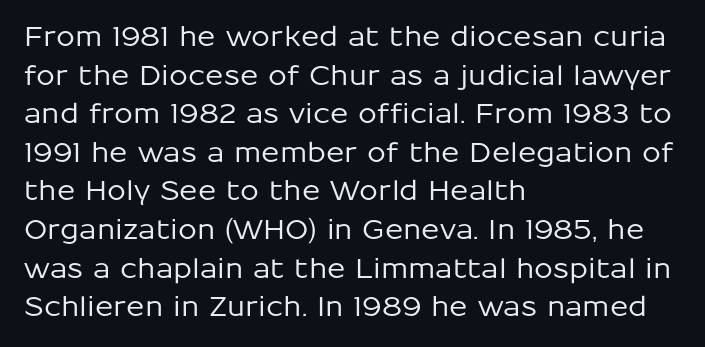
{"italic": "no", "underline": "no", "align": "left", "line_spacing": "normal", "line_spacing_ratio": 1.43, "letter_spacing": "normal", "letter_spacing_em": 0.0, "glyph_px": 27}
